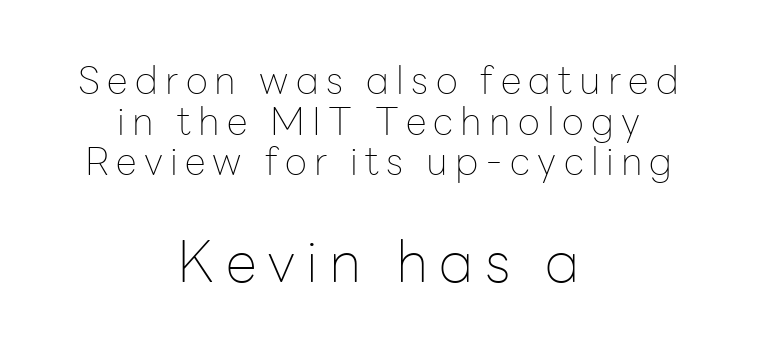
The image shows 57 px thin sans-serif type, upright; set centered, tight line spacing (1.07x), not underlined; the second (bottom) block is 1.5x larger; low stroke contrast and a medium x-height.
